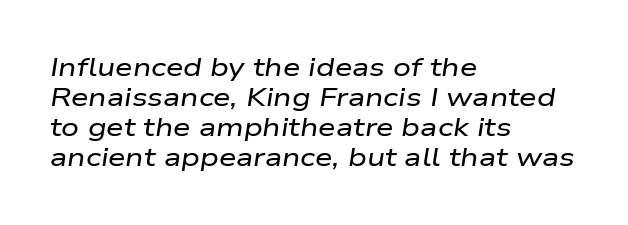
The image shows 25 px text type, italic (leaning right); set left-aligned, line spacing 1.2x, normal letter spacing, not underlined.
